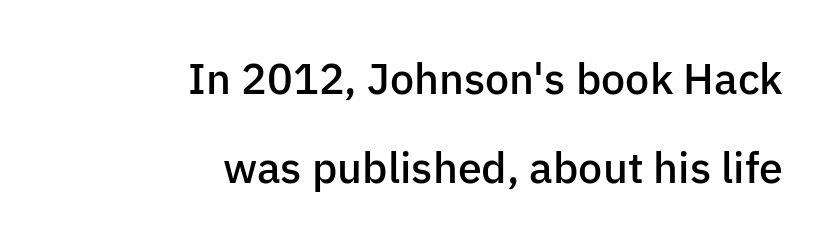
The image shows 43 px semibold sans-serif type, upright; set right-aligned, loose line spacing (2.07x), normal letter spacing, not underlined; low stroke contrast and a medium x-height.
